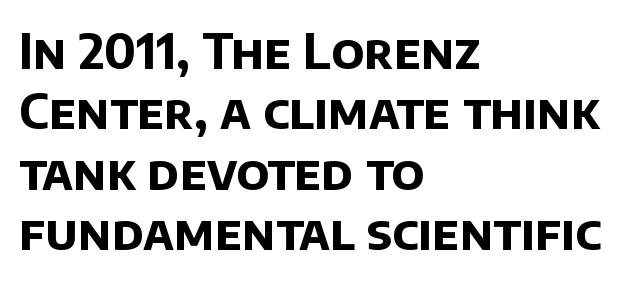
Is this a fixed-width face? No — the glyphs have proportional, varying widths. Students, note that the glyphs here touch the page at normal intervals. Is there much room between lines? A standard amount, neither cramped nor airy. Stroke thickness is high; the sample reads as a true bold. Each row of text sits above clean, open space. Letterform terminals end flat and unadorned throughout the passage.
